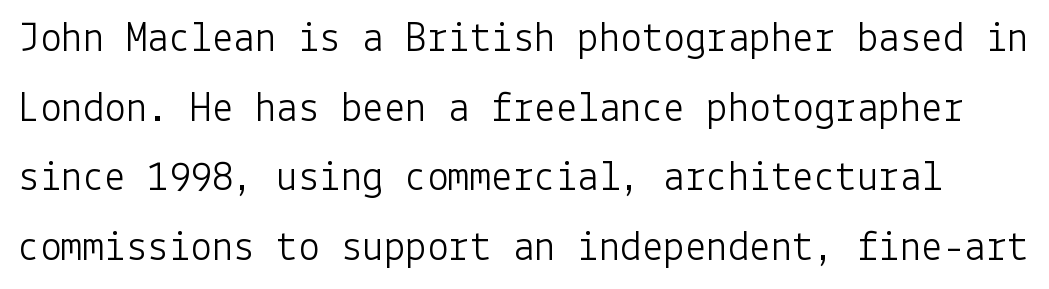
Q: Is the text bold? A: No.
Q: Is the text italic (slanted)? A: No, it is upright.
Q: Is the typeface a serif or a sans-serif typeface? A: Sans-serif.
Q: Is the text underlined? A: No.
Q: Is the spacing between letters normal or unusually wide? A: Normal.
Q: Is the spacing between lines tight, normal or loose? A: Normal.
Q: Width (condensed, normal, or wide)? A: Normal.
Q: Stroke contrast? A: Low.
Q: x-height? A: Medium.
